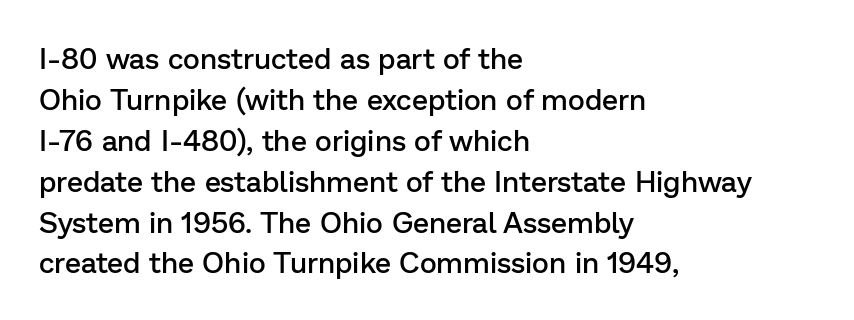
{"serif": "no", "italic": "no", "bold": "semi", "weight": "semibold", "width": "normal", "stroke_contrast": "low", "x_height": "medium", "monospaced": "no", "underline": "no", "align": "left", "line_spacing": "normal", "line_spacing_ratio": 1.41, "letter_spacing": "normal", "letter_spacing_em": 0.0, "glyph_px": 29}
